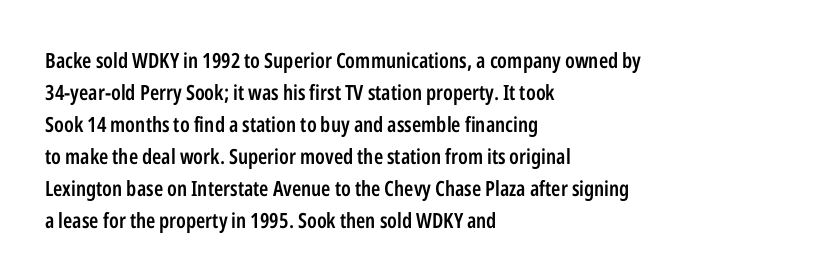
No word sits above an underline. This sample is left-justified, so line endings fall wherever the words run out. Honestly, the row spacing looks completely unremarkable. Students, this is semibold: more ink than regular, less than bold.
